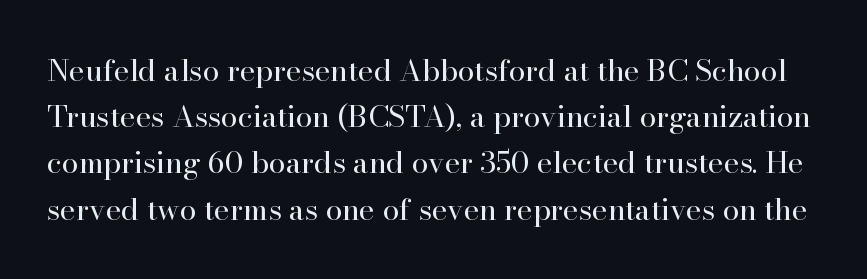
The rows are spaced the way most documents space them. Is this a sans? No — the strokes have serifs. The passage shown is typed in a proportional face where columns would drift. Italic? Not at all — the glyphs are vertical. Short note: letters normally spaced.
